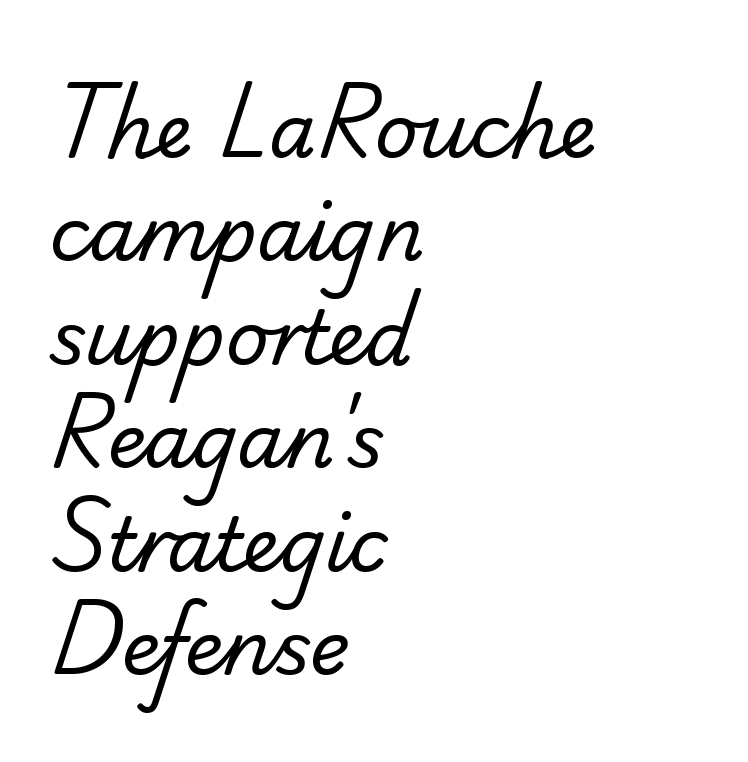
{"serif": "no", "bold": "no", "weight": "regular", "width": "normal", "stroke_contrast": "low", "x_height": "small", "monospaced": "no", "underline": "no", "align": "left", "line_spacing": "normal", "line_spacing_ratio": 1.38, "letter_spacing": "normal", "letter_spacing_em": 0.0, "glyph_px": 75}
